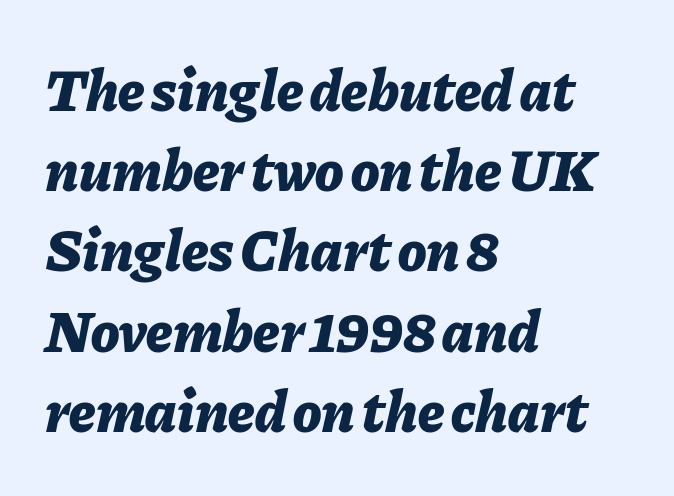
{"italic": "yes", "lean": "right", "slant_degrees": 11, "bold": "yes", "weight": "bold", "width": "normal", "stroke_contrast": "low", "x_height": "medium", "monospaced": "no", "underline": "no", "align": "left", "line_spacing": "normal", "line_spacing_ratio": 1.36, "letter_spacing": "normal", "letter_spacing_em": 0.0, "glyph_px": 59}
